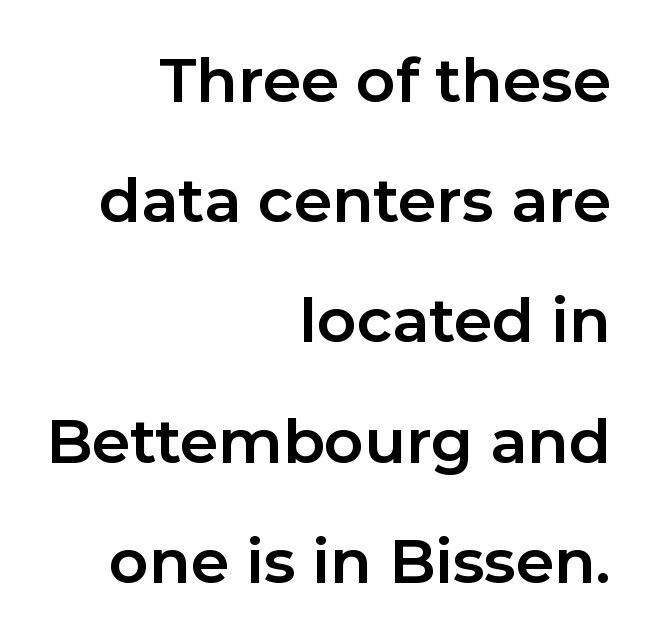
{"serif": "no", "italic": "no", "bold": "yes", "weight": "bold", "width": "normal", "stroke_contrast": "low", "x_height": "medium", "monospaced": "no", "underline": "no", "align": "right", "line_spacing": "loose", "line_spacing_ratio": 1.97, "letter_spacing": "normal", "letter_spacing_em": 0.0, "glyph_px": 61}
